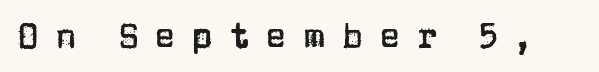
{"serif": "no", "italic": "no", "width": "normal", "stroke_contrast": "low", "x_height": "large", "monospaced": "no", "underline": "no", "letter_spacing": "wide", "letter_spacing_em": 0.49, "glyph_px": 34}
